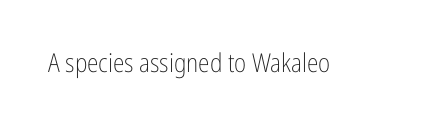
{"italic": "no", "bold": "no", "underline": "no", "letter_spacing": "normal", "letter_spacing_em": 0.0, "glyph_px": 26}
